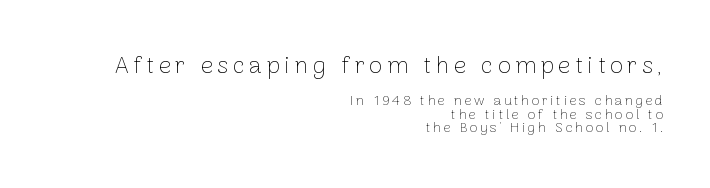
The image shows 24 px text type, upright; set right-aligned, tight line spacing (0.96x), not underlined; the first (top) block is 1.71x larger.
